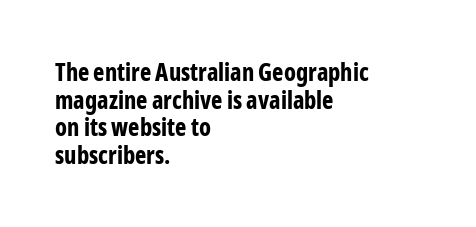
{"italic": "no", "bold": "yes", "underline": "no", "align": "left", "line_spacing": "tight", "line_spacing_ratio": 1.15, "letter_spacing": "normal", "letter_spacing_em": 0.0, "glyph_px": 24}
